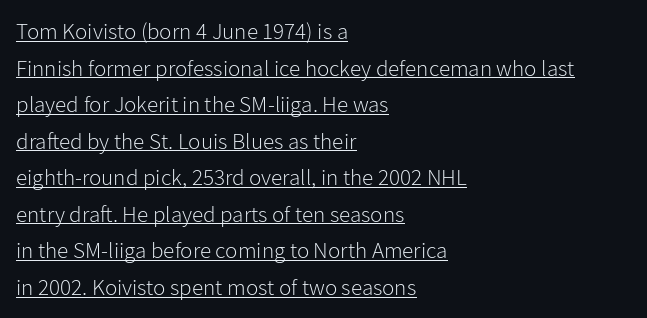
The image shows 23 px text type, upright; set left-aligned, normal line spacing (1.59x), normal letter spacing, underlined.
